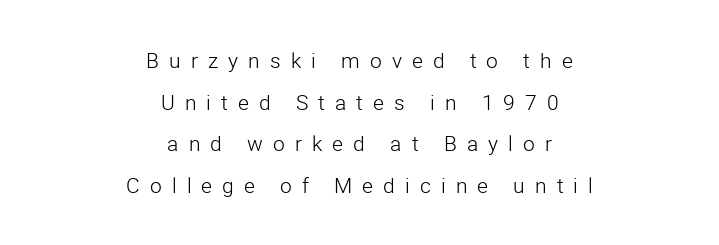
{"italic": "no", "bold": "no", "underline": "no", "align": "center", "line_spacing": "loose", "line_spacing_ratio": 1.98, "letter_spacing": "wide", "letter_spacing_em": 0.48, "glyph_px": 21}
